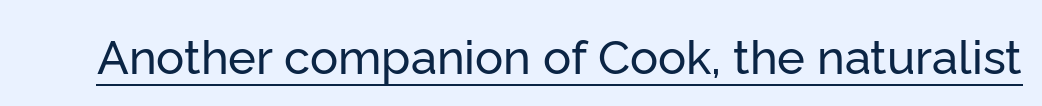
{"serif": "no", "italic": "no", "width": "normal", "stroke_contrast": "low", "x_height": "medium", "monospaced": "no", "underline": "yes", "letter_spacing": "normal", "letter_spacing_em": 0.0, "glyph_px": 47}
